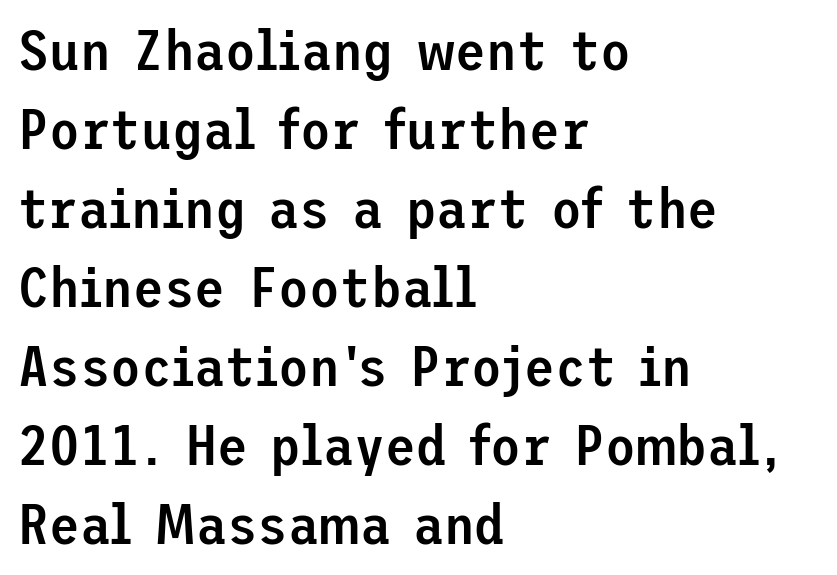
Q: Is the text bold? A: Semi-bold.
Q: Is the text italic (slanted)? A: No, it is upright.
Q: Is the typeface a serif or a sans-serif typeface? A: Sans-serif.
Q: Is the text underlined? A: No.
Q: How is the paragraph aligned? A: Left-aligned.
Q: Is the spacing between letters normal or unusually wide? A: Normal.
Q: Is the spacing between lines tight, normal or loose? A: Normal.
Q: Width (condensed, normal, or wide)? A: Normal.
Q: Stroke contrast? A: Low.
Q: x-height? A: Medium.
